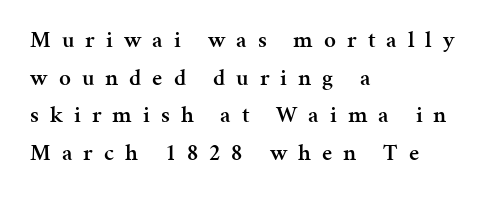
{"italic": "no", "bold": "semi", "underline": "no", "align": "left", "line_spacing": "normal", "line_spacing_ratio": 1.64, "letter_spacing": "wide", "letter_spacing_em": 0.48, "glyph_px": 23}
